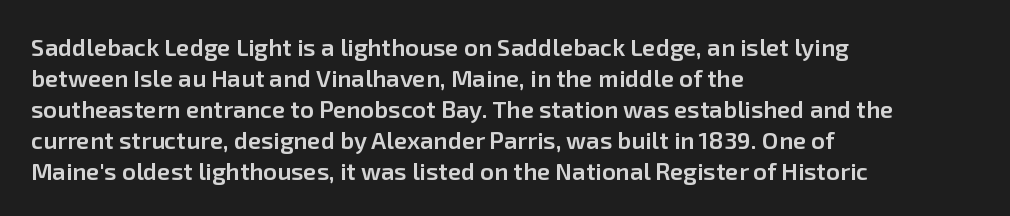
The image shows 24 px text type, upright; set left-aligned, normal line spacing (1.29x), normal letter spacing, not underlined.
